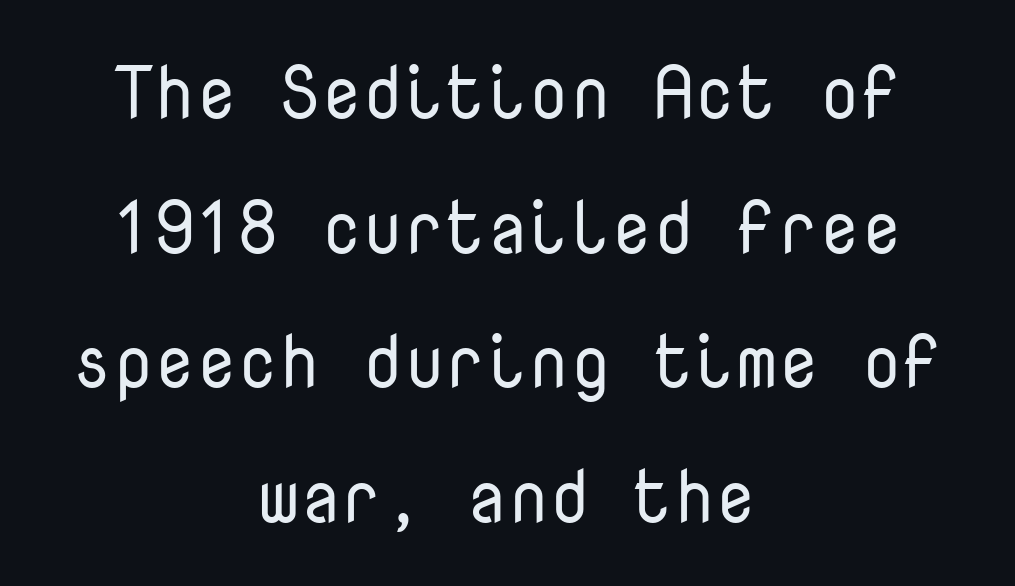
The image shows 74 px regular-weight sans-serif type, upright, monospaced; set centered, line spacing 1.82x, normal letter spacing, not underlined; low stroke contrast and a medium x-height.
